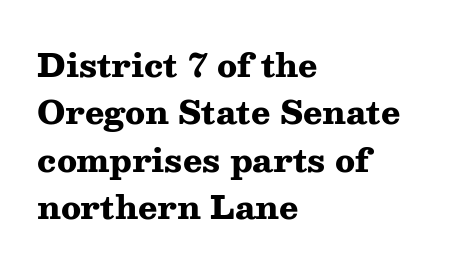
The image shows 32 px heavy, wide serif type, upright; set left-aligned, normal line spacing (1.48x), normal letter spacing, not underlined; medium stroke contrast and a medium x-height.
